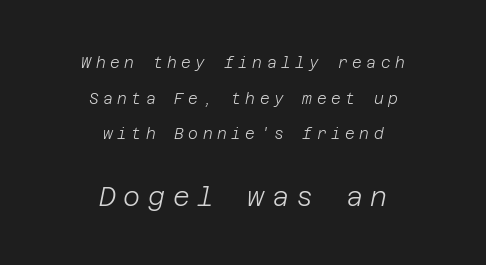
{"italic": "yes", "lean": "right", "slant_degrees": 12, "bold": "no", "underline": "no", "align": "center", "line_spacing": "loose", "line_spacing_ratio": 2.38, "letter_spacing": "wide", "letter_spacing_em": 0.3, "larger_block": "second", "size_ratio": 1.73, "glyph_px": 26}
